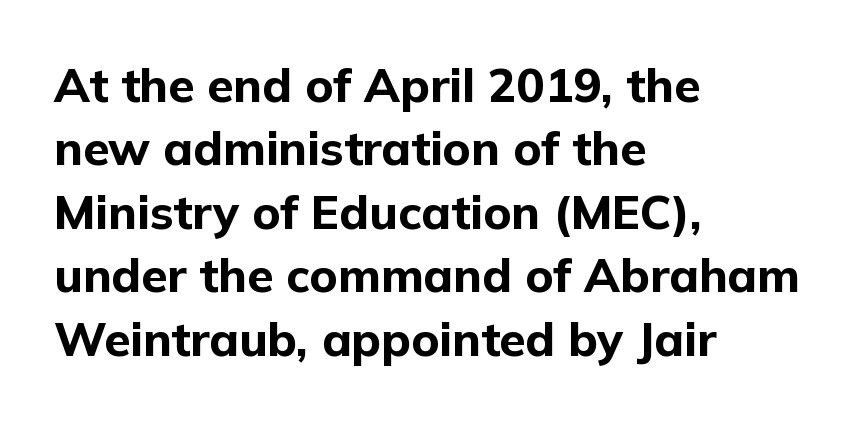
Letters rest on an invisible, unmarked baseline. Serif or sans? Sans — the stroke terminals are bare. Stroke thickness is high; the sample reads as a true bold. Layout note: lines flush left. Designer's note — italics off, roman on.
